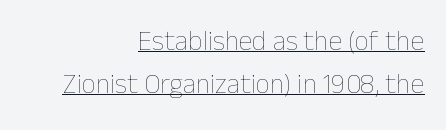
Q: Is the text bold? A: No.
Q: Is the text italic (slanted)? A: No, it is upright.
Q: Is the text underlined? A: Yes.
Q: How is the paragraph aligned? A: Right-aligned.
Q: Is the spacing between letters normal or unusually wide? A: Normal.
Q: Is the spacing between lines tight, normal or loose? A: Normal.
Q: Width (condensed, normal, or wide)? A: Normal.
Q: Stroke contrast? A: Low.
Q: x-height? A: Medium.
Q: Monospaced? A: No.
